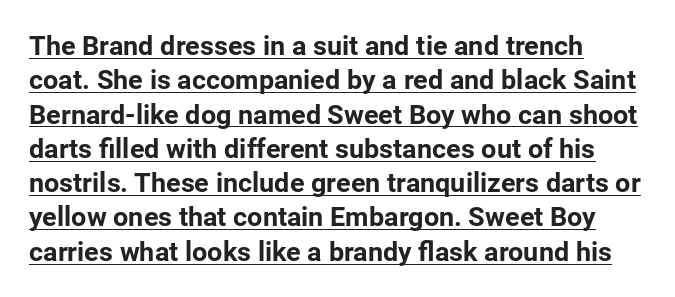
Words appear dense and cohesive because spacing is normal. Leading: standard. The typesetting leans heavy: a genuine bold. The typesetter has applied underlining to the passage shown. Italic: no, the glyphs are upright roman. Caption: multi-line text, flush left, ragged right.
